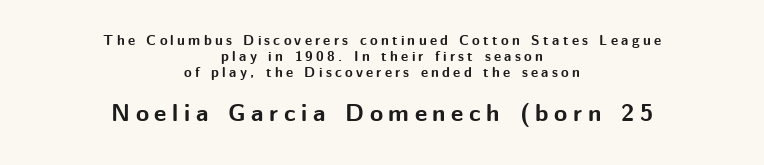
{"italic": "no", "bold": "yes", "underline": "no", "align": "center", "line_spacing": "tight", "line_spacing_ratio": 1.14, "letter_spacing": "wide", "letter_spacing_em": 0.23, "larger_block": "second", "size_ratio": 1.71, "glyph_px": 24}
